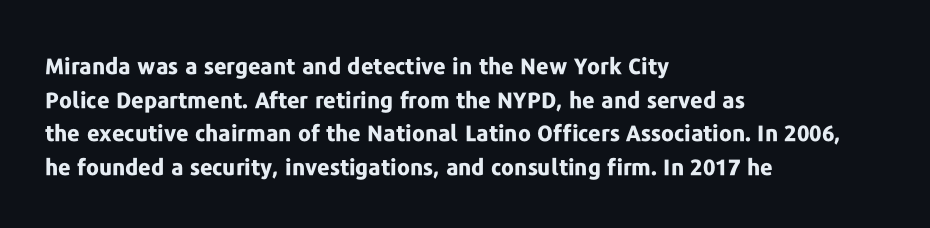
This sample is left-justified, so line endings fall wherever the words run out. Ascenders rise straight up at ninety degrees. Notice how descenders clear the ascenders below comfortably — that's standard leading. Is the type bold? Yes — the strokes are clearly thick and heavy.
